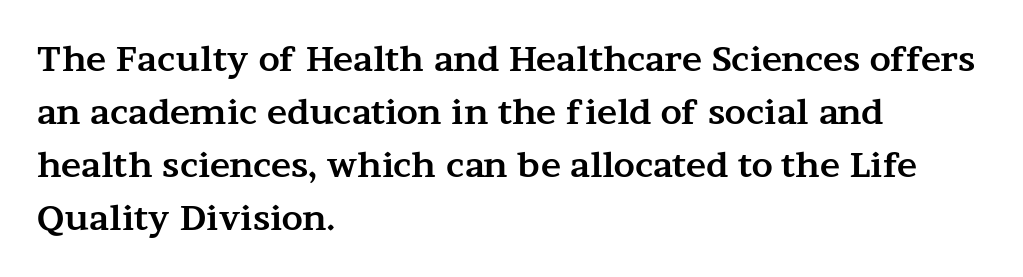
Q: Is the text bold? A: Yes.
Q: Is the text italic (slanted)? A: No, it is upright.
Q: Is the typeface a serif or a sans-serif typeface? A: Serif.
Q: Is the text underlined? A: No.
Q: How is the paragraph aligned? A: Left-aligned.
Q: Is the spacing between letters normal or unusually wide? A: Normal.
Q: Is the spacing between lines tight, normal or loose? A: Normal.
Q: Width (condensed, normal, or wide)? A: Wide.
Q: Stroke contrast? A: Medium.
Q: x-height? A: Medium.
Q: Monospaced? A: No.
